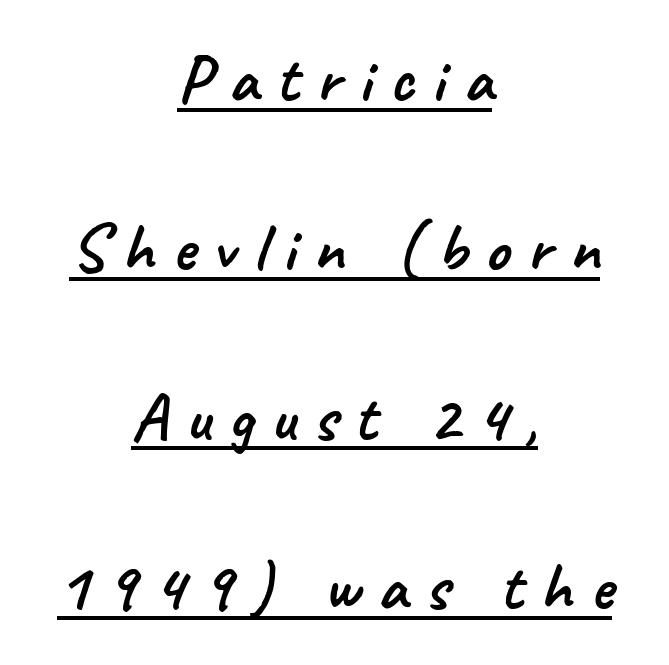
{"serif": "no", "width": "normal", "stroke_contrast": "low", "x_height": "small", "monospaced": "no", "underline": "yes", "align": "center", "line_spacing": "loose", "line_spacing_ratio": 2.49, "letter_spacing": "wide", "letter_spacing_em": 0.26, "glyph_px": 68}
